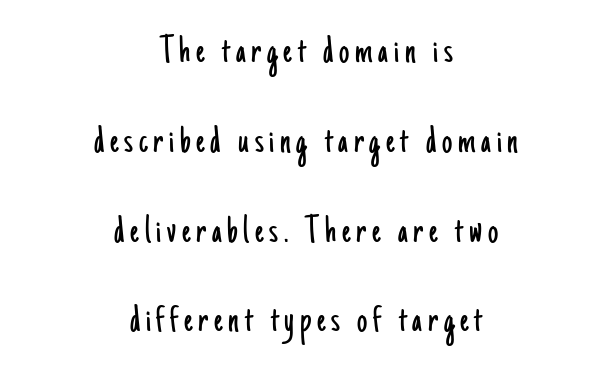
{"serif": "no", "italic": "no", "bold": "no", "weight": "light", "width": "condensed", "stroke_contrast": "low", "x_height": "small", "monospaced": "no", "underline": "no", "align": "center", "line_spacing": "loose", "line_spacing_ratio": 2.19, "glyph_px": 41}
